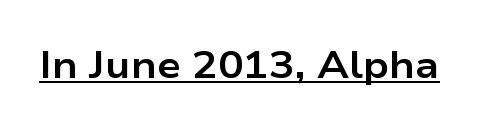
The image shows 38 px bold, wide sans-serif type, upright; set normal letter spacing, underlined; low stroke contrast and a medium x-height.
